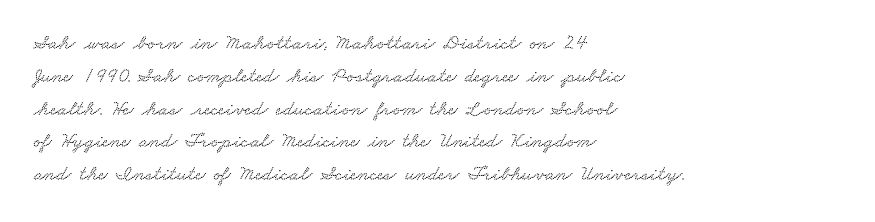
Q: Is the text underlined? A: No.
Q: How is the paragraph aligned? A: Left-aligned.
Q: Is the spacing between letters normal or unusually wide? A: Normal.
Q: Is the spacing between lines tight, normal or loose? A: Normal.
